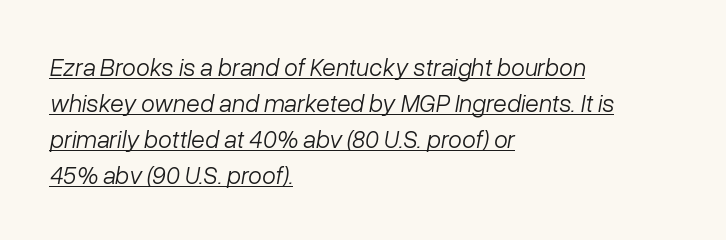
The image shows 25 px text type, italic (leaning right); set left-aligned, normal line spacing (1.44x), normal letter spacing, underlined.
